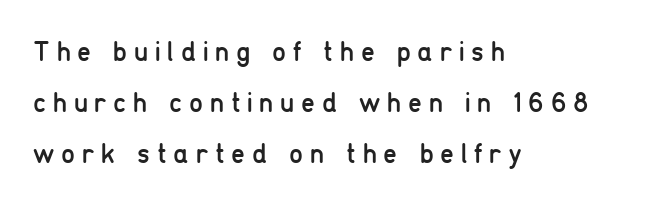
{"serif": "no", "italic": "no", "bold": "no", "weight": "regular", "width": "condensed", "stroke_contrast": "low", "x_height": "medium", "monospaced": "no", "underline": "no", "align": "left", "line_spacing_ratio": 1.82, "letter_spacing": "wide", "letter_spacing_em": 0.24, "glyph_px": 28}
